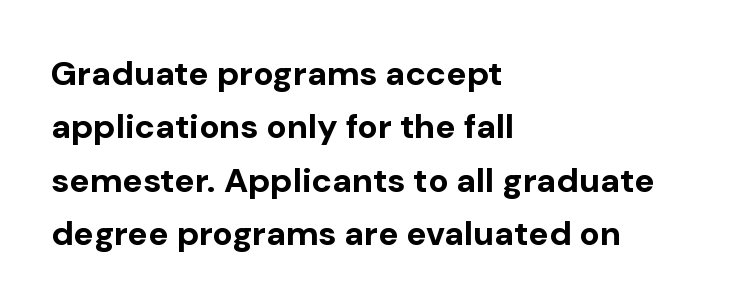
The letters advance in unequal steps, a hallmark of proportional type. Layout note: lines flush left. You can tell from the bare stems that sans-serif type was used. Beneath every word, the page is bare. Heft: maximum for text — a bold.
